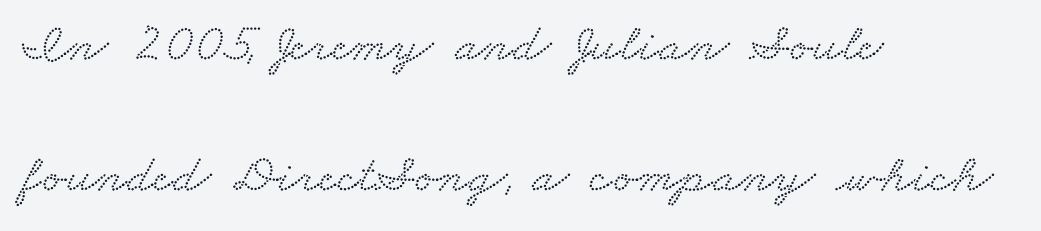
Q: Is the text underlined? A: No.
Q: How is the paragraph aligned? A: Left-aligned.
Q: Is the spacing between letters normal or unusually wide? A: Normal.
Q: Is the spacing between lines tight, normal or loose? A: Loose.
Q: Width (condensed, normal, or wide)? A: Wide.
Q: Stroke contrast? A: Low.
Q: x-height? A: Small.
Q: Monospaced? A: No.
